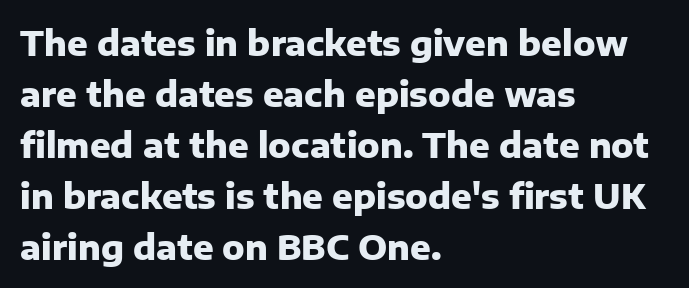
The image shows 34 px heavy sans-serif type, upright; set left-aligned, normal line spacing (1.5x), normal letter spacing, not underlined; low stroke contrast and a medium x-height.
